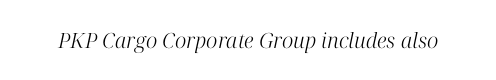
{"italic": "yes", "lean": "right", "slant_degrees": 12, "bold": "no", "underline": "no", "letter_spacing": "normal", "letter_spacing_em": 0.0, "glyph_px": 21}
